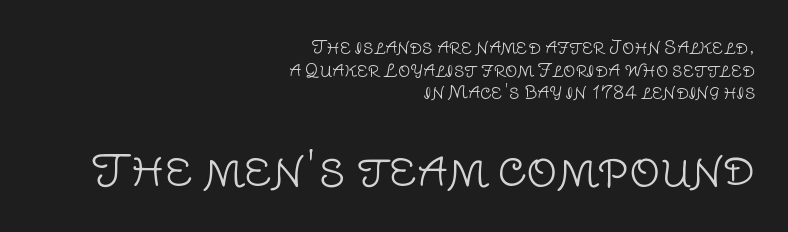
{"serif": "no", "bold": "no", "weight": "light", "width": "normal", "stroke_contrast": "low", "x_height": "large", "monospaced": "no", "underline": "no", "align": "right", "line_spacing": "normal", "line_spacing_ratio": 1.33, "letter_spacing": "normal", "letter_spacing_em": 0.0, "larger_block": "second", "size_ratio": 2.53, "glyph_px": 43}
